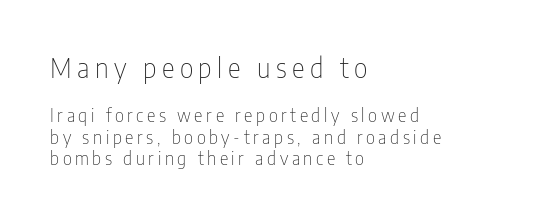
{"italic": "no", "bold": "no", "underline": "no", "align": "left", "line_spacing_ratio": 1.18, "letter_spacing": "wide", "letter_spacing_em": 0.2, "larger_block": "first", "size_ratio": 1.5, "glyph_px": 27}
